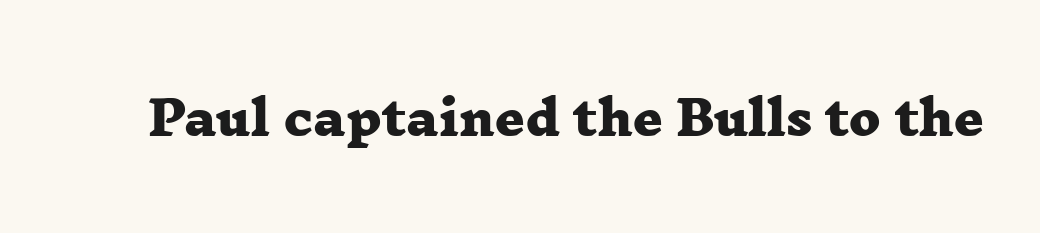
The image shows 47 px heavy, wide serif type; set normal letter spacing, not underlined; low stroke contrast and a medium x-height.
